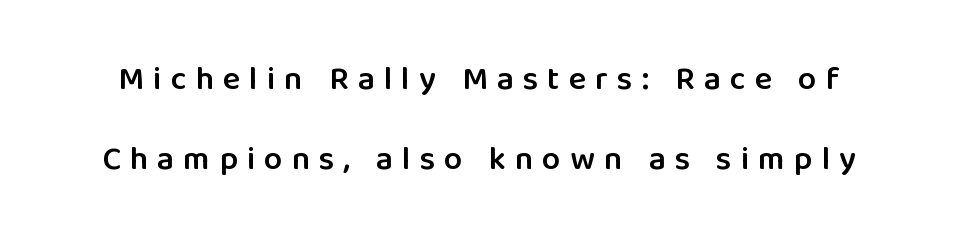
{"serif": "no", "italic": "no", "bold": "semi", "weight": "semibold", "width": "normal", "stroke_contrast": "low", "x_height": "medium", "monospaced": "no", "underline": "no", "line_spacing": "loose", "line_spacing_ratio": 2.43, "letter_spacing": "wide", "letter_spacing_em": 0.27, "glyph_px": 33}
